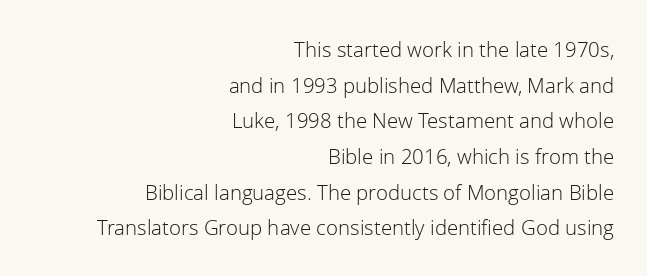
The image shows 22 px text type, upright; set right-aligned, normal line spacing (1.62x), normal letter spacing, not underlined.
